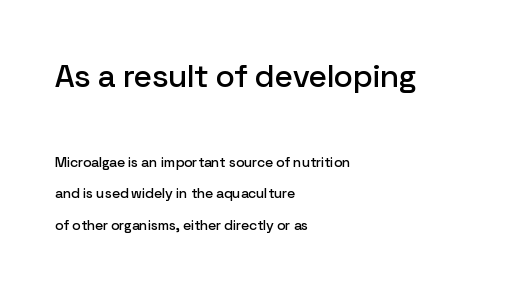
The image shows 32 px sans-serif type, upright; set left-aligned, loose line spacing (2.25x), normal letter spacing, not underlined; the first (top) block is 2.29x larger; low stroke contrast and a medium x-height.
